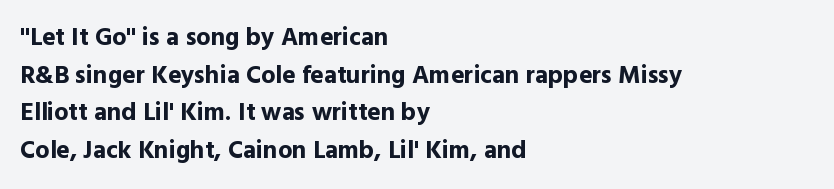
{"italic": "no", "bold": "yes", "underline": "no", "align": "left", "line_spacing": "normal", "line_spacing_ratio": 1.51, "letter_spacing": "normal", "letter_spacing_em": 0.0, "glyph_px": 25}
